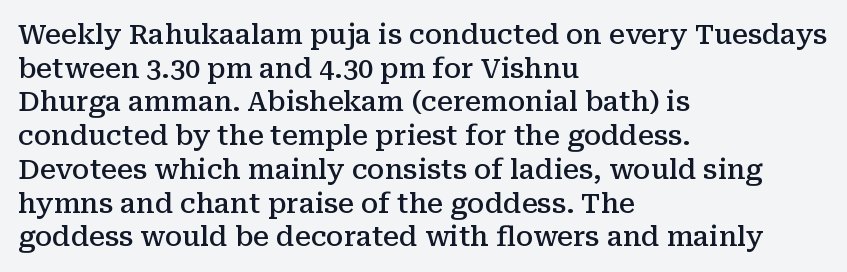
{"italic": "no", "bold": "semi", "underline": "no", "align": "left", "line_spacing": "normal", "line_spacing_ratio": 1.25, "letter_spacing": "normal", "letter_spacing_em": 0.0, "glyph_px": 27}
